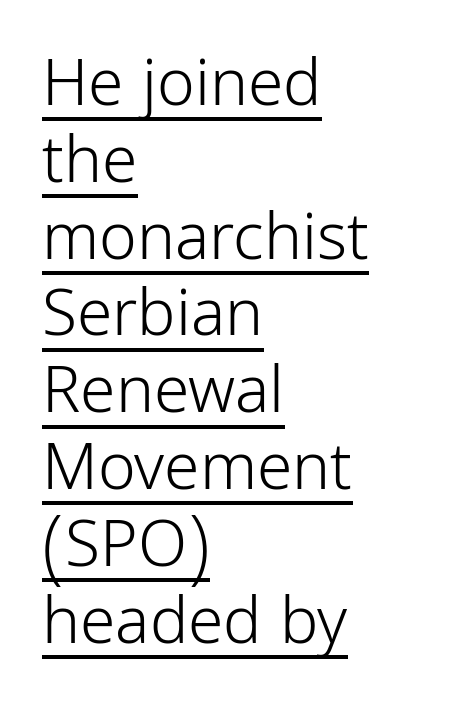
Q: Is the text bold? A: No.
Q: Is the text italic (slanted)? A: No, it is upright.
Q: Is the typeface a serif or a sans-serif typeface? A: Sans-serif.
Q: Is the text underlined? A: Yes.
Q: How is the paragraph aligned? A: Left-aligned.
Q: Is the spacing between letters normal or unusually wide? A: Normal.
Q: Width (condensed, normal, or wide)? A: Condensed.
Q: Stroke contrast? A: Low.
Q: x-height? A: Medium.
Q: Monospaced? A: No.
